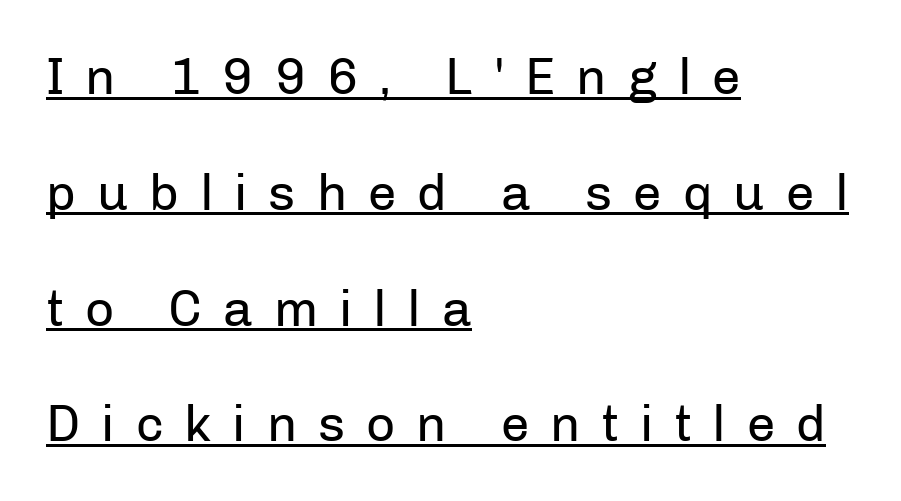
Does the copy run flush right? No — it runs flush left. Honestly, the letter spacing is so wide it's the main thing you notice. No extra ink here — the face is not bold. The rendered words wear a rule along their underside.
